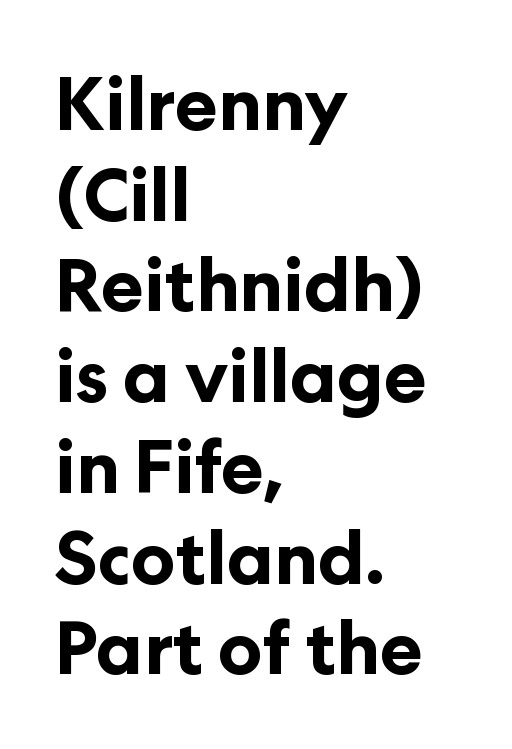
Q: Is the text bold? A: Yes.
Q: Is the text italic (slanted)? A: No, it is upright.
Q: Is the typeface a serif or a sans-serif typeface? A: Sans-serif.
Q: Is the text underlined? A: No.
Q: How is the paragraph aligned? A: Left-aligned.
Q: Is the spacing between letters normal or unusually wide? A: Normal.
Q: Is the spacing between lines tight, normal or loose? A: Normal.
Q: Width (condensed, normal, or wide)? A: Normal.
Q: Stroke contrast? A: Low.
Q: x-height? A: Medium.
Q: Monospaced? A: No.
